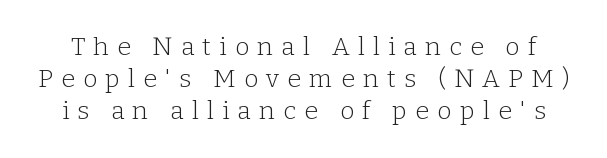
Summary of weight: not heavy and not bold. The foot of each line stays bare and open. Horizontal bands of white between lines are of average thickness. These lines have a slow, spaced-out rhythm from letter to letter. Do the letters lean? They stand straight.
